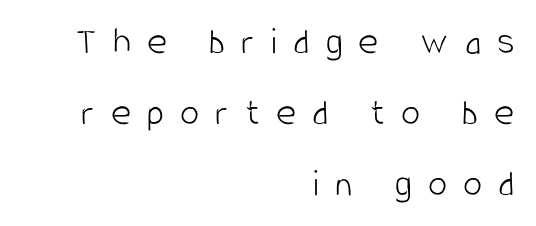
The image shows 39 px light, condensed sans-serif type, upright; set right-aligned, line spacing 1.82x, unusually wide letter spacing (+0.41 em), not underlined; low stroke contrast and a large x-height.
